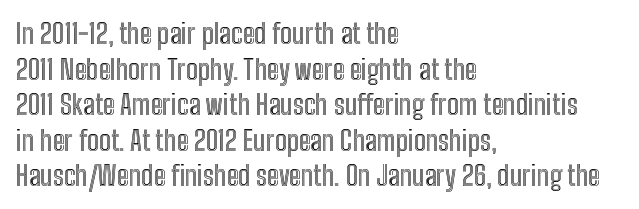
Q: Is the text italic (slanted)? A: No, it is upright.
Q: Is the text underlined? A: No.
Q: How is the paragraph aligned? A: Left-aligned.
Q: Is the spacing between letters normal or unusually wide? A: Normal.
Q: Is the spacing between lines tight, normal or loose? A: Normal.
Q: Width (condensed, normal, or wide)? A: Condensed.
Q: x-height? A: Medium.
Q: Monospaced? A: No.
